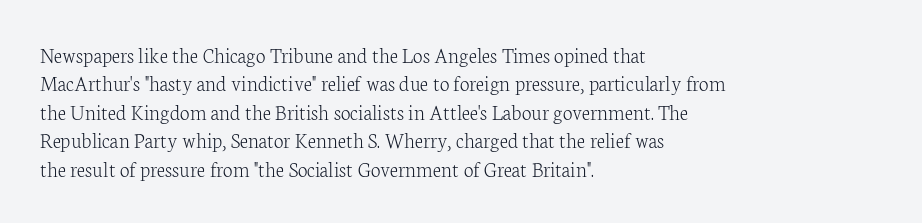
The image shows 22 px text type, upright; set left-aligned, normal line spacing (1.29x), normal letter spacing, not underlined.
